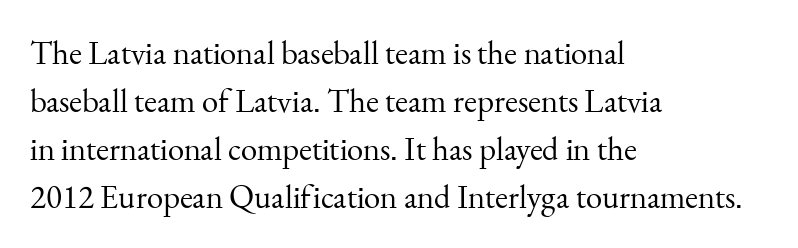
Visually the block forms a straight wall on the left and a jagged coastline on the right. I'd call this a serif setting — the letters wear small feet. This sample keeps an unexceptional amount of space between lines. Bare-footed words on every line.
